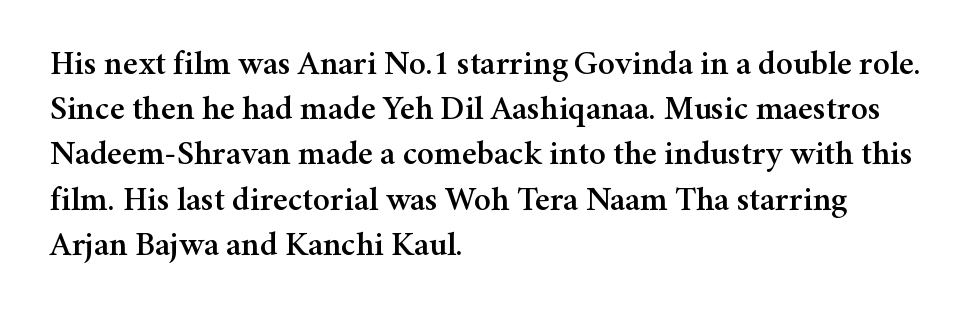
Every row of glyphs begins at an identical x-position on the left. Normally led — the rows are evenly, conventionally spaced. This sample uses a serif face. Looks like regular typesetting: each glyph gets only the width it needs.
